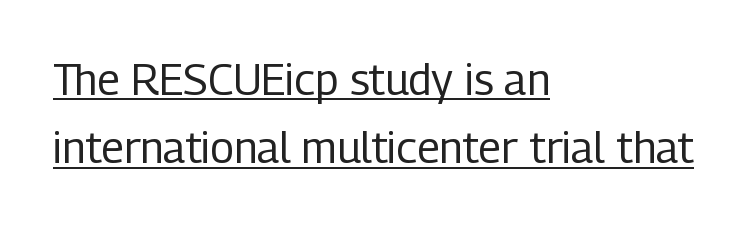
The image shows 43 px regular-weight, condensed sans-serif type, upright; set left-aligned, normal line spacing (1.59x), normal letter spacing, underlined; low stroke contrast and a medium x-height.
